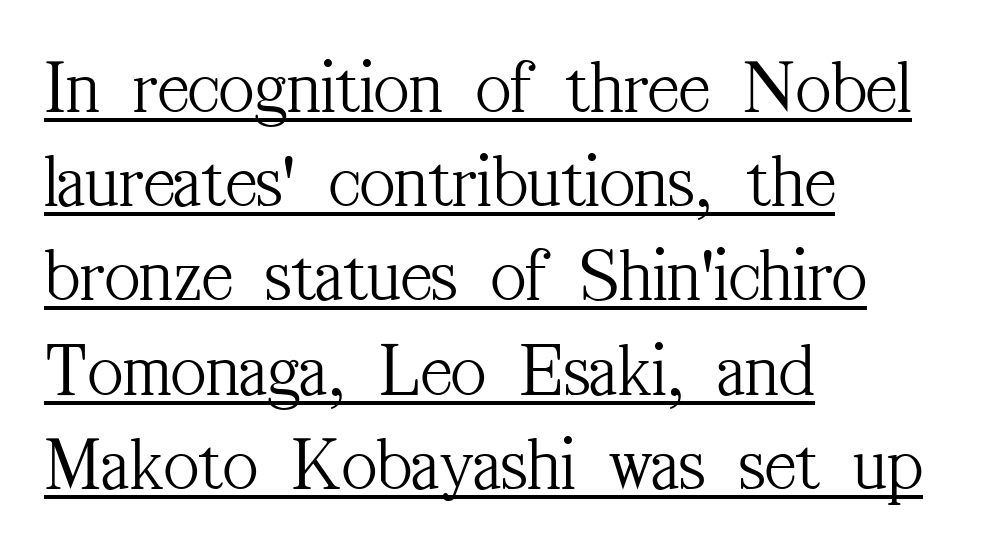
Q: Is the text bold? A: No.
Q: Is the text italic (slanted)? A: No, it is upright.
Q: Is the typeface a serif or a sans-serif typeface? A: Serif.
Q: Is the text underlined? A: Yes.
Q: How is the paragraph aligned? A: Left-aligned.
Q: Is the spacing between letters normal or unusually wide? A: Normal.
Q: Width (condensed, normal, or wide)? A: Condensed.
Q: Stroke contrast? A: Medium.
Q: x-height? A: Medium.
Q: Monospaced? A: No.
